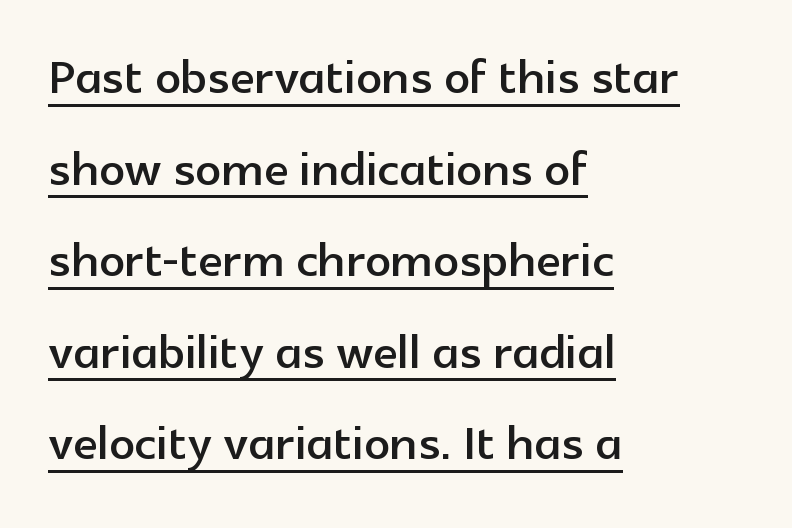
Q: Is the text italic (slanted)? A: No, it is upright.
Q: Is the typeface a serif or a sans-serif typeface? A: Sans-serif.
Q: Is the text underlined? A: Yes.
Q: How is the paragraph aligned? A: Left-aligned.
Q: Is the spacing between letters normal or unusually wide? A: Normal.
Q: Is the spacing between lines tight, normal or loose? A: Normal.
Q: Width (condensed, normal, or wide)? A: Normal.
Q: x-height? A: Medium.
Q: Monospaced? A: No.
